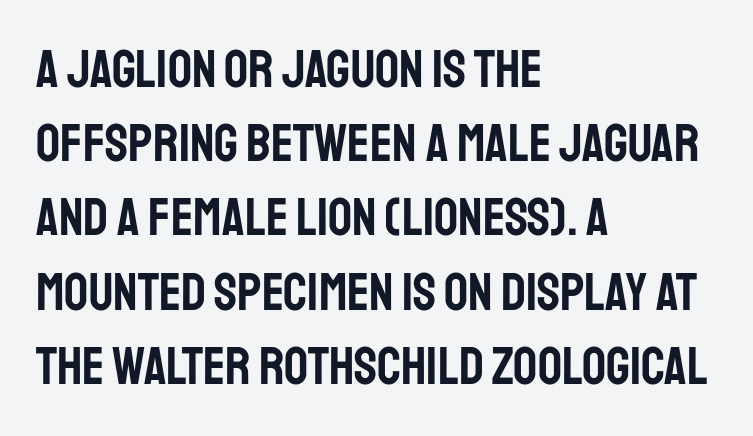
{"serif": "no", "italic": "no", "width": "condensed", "stroke_contrast": "low", "x_height": "large", "monospaced": "no", "underline": "no", "align": "left", "line_spacing": "normal", "line_spacing_ratio": 1.4, "letter_spacing": "normal", "letter_spacing_em": 0.0, "glyph_px": 53}
